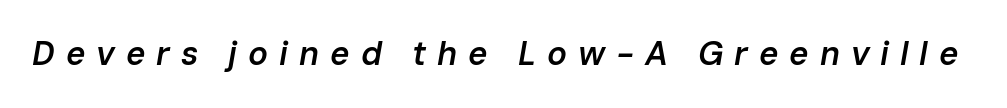
Q: Is the text bold? A: Semi-bold.
Q: Is the text italic (slanted)? A: Yes, it leans right by about 10 degrees.
Q: Is the text underlined? A: No.
Q: Is the spacing between letters normal or unusually wide? A: Unusually wide.
Q: Width (condensed, normal, or wide)? A: Normal.
Q: Stroke contrast? A: Low.
Q: x-height? A: Medium.
Q: Monospaced? A: No.
